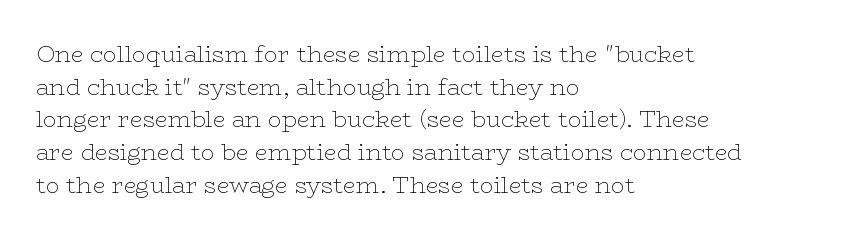
Characters follow at the spacing the type designer built in. The letterforms sit at book weight or below. Rendered with straight, roman letterforms. The rows are spaced the way most documents space them. The strip under each line holds only bare page.
